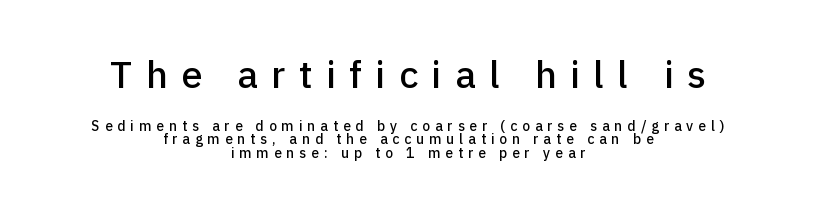
{"serif": "no", "italic": "no", "width": "normal", "stroke_contrast": "low", "x_height": "medium", "monospaced": "no", "underline": "no", "align": "center", "line_spacing": "tight", "line_spacing_ratio": 0.96, "letter_spacing": "wide", "letter_spacing_em": 0.35, "larger_block": "first", "size_ratio": 2.71, "glyph_px": 38}
